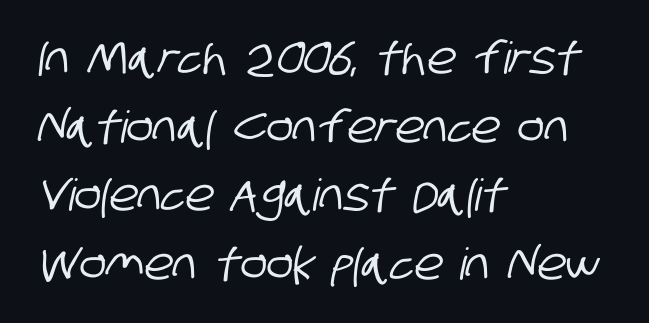
The image shows 44 px condensed sans-serif type; set left-aligned, normal line spacing (1.56x), normal letter spacing, not underlined; low stroke contrast and a large x-height.
